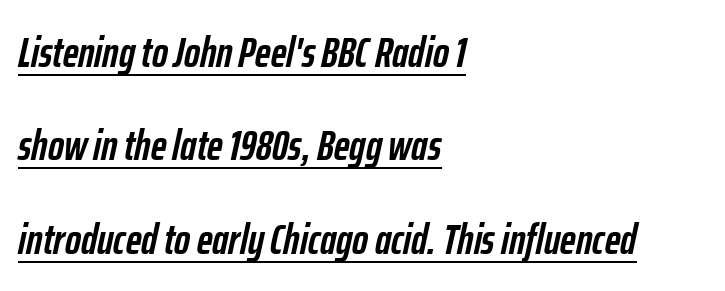
Q: Is the text bold? A: Yes.
Q: Is the text italic (slanted)? A: Yes, it leans right by about 12 degrees.
Q: Is the text underlined? A: Yes.
Q: How is the paragraph aligned? A: Left-aligned.
Q: Is the spacing between letters normal or unusually wide? A: Normal.
Q: Is the spacing between lines tight, normal or loose? A: Loose.
Q: Width (condensed, normal, or wide)? A: Condensed.
Q: Stroke contrast? A: Low.
Q: x-height? A: Medium.
Q: Monospaced? A: No.
